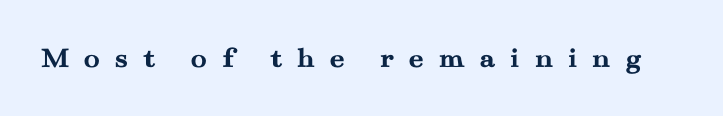
Q: Is the text bold? A: Yes.
Q: Is the text italic (slanted)? A: No, it is upright.
Q: Is the typeface a serif or a sans-serif typeface? A: Serif.
Q: Is the text underlined? A: No.
Q: Is the spacing between letters normal or unusually wide? A: Unusually wide.
Q: Width (condensed, normal, or wide)? A: Wide.
Q: Stroke contrast? A: Medium.
Q: x-height? A: Small.
Q: Monospaced? A: No.
